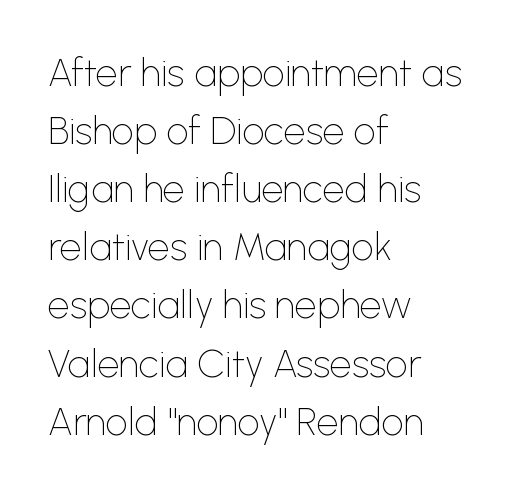
The space directly below the letters is spotless. Baseline-to-baseline distance is the conventional proportion of letter height. The text was rendered using a sans face with plain stroke endings. Characters remain perfectly vertical along every line.
